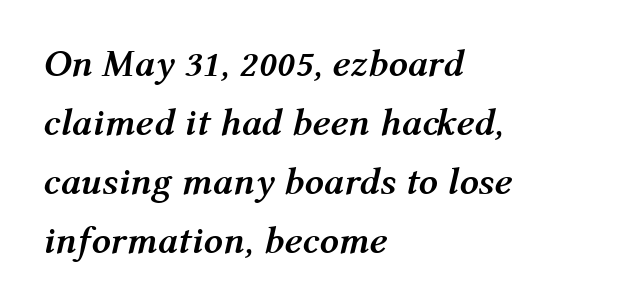
{"italic": "yes", "lean": "right", "slant_degrees": 12, "bold": "yes", "weight": "semibold", "width": "normal", "stroke_contrast": "medium", "x_height": "medium", "monospaced": "no", "underline": "no", "align": "left", "line_spacing": "normal", "line_spacing_ratio": 1.55, "letter_spacing": "normal", "letter_spacing_em": 0.0, "glyph_px": 38}
